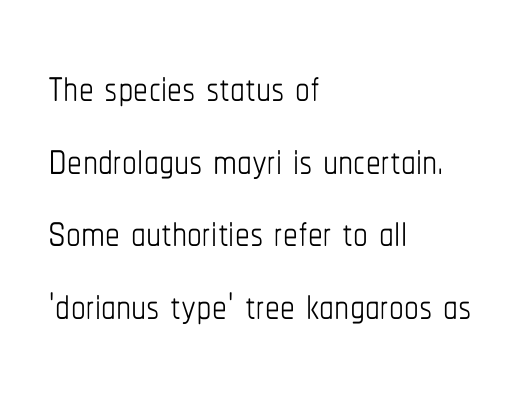
Q: Is the text bold? A: No.
Q: Is the text italic (slanted)? A: No, it is upright.
Q: Is the text underlined? A: No.
Q: How is the paragraph aligned? A: Left-aligned.
Q: Is the spacing between letters normal or unusually wide? A: Normal.
Q: Width (condensed, normal, or wide)? A: Condensed.
Q: Stroke contrast? A: Low.
Q: x-height? A: Medium.
Q: Monospaced? A: No.
